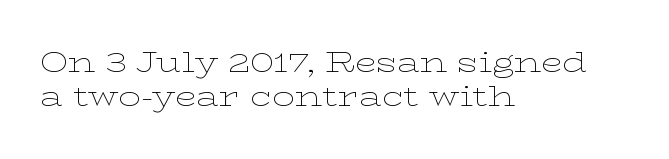
The letters sit at their default tracking, neither squeezed nor spread. The lines in this sample share a left origin and differ only in where they stop. Rendered with straight, roman letterforms. You could not count columns in this text — the font is proportionally spaced. Descender tails drop into unmarked territory.
